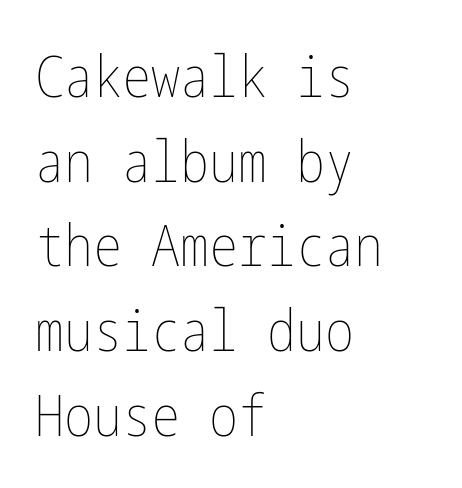
{"italic": "no", "bold": "no", "weight": "thin", "width": "condensed", "stroke_contrast": "low", "x_height": "medium", "underline": "no", "align": "left", "line_spacing": "normal", "line_spacing_ratio": 1.46, "letter_spacing": "normal", "letter_spacing_em": 0.0, "glyph_px": 58}
